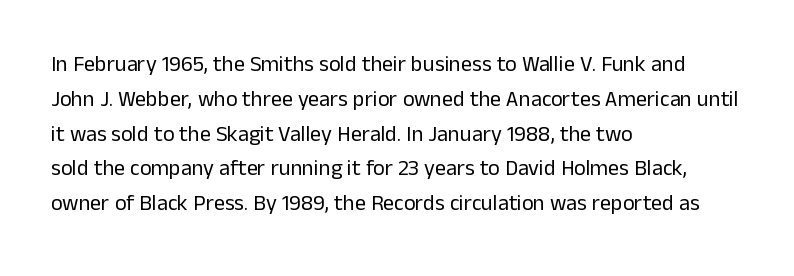
All the whitespace from short lines collects on the right. No extra tracking has been applied to these lines. Characters remain perfectly vertical along every line. The space beneath each line is pristine and unruled. Vertical stems look standard width or narrower in stroke.
